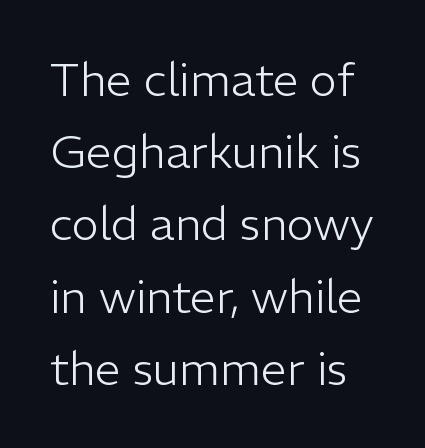
Regarding leading, the lines here are spaced in the standard way. Does extra space separate the letters? No, they use regular spacing. In terms of posture, this sample is upright. Glance below the letters and you will spot only blank space. Classification — sans serif.
